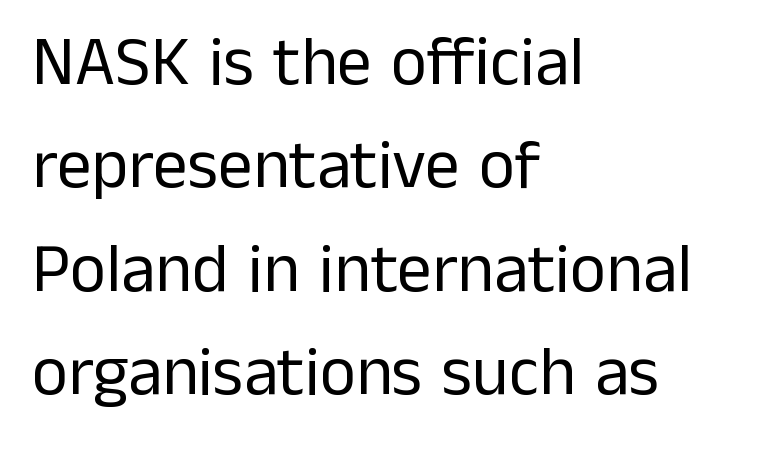
Q: Is the text bold? A: No.
Q: Is the text italic (slanted)? A: No, it is upright.
Q: Is the typeface a serif or a sans-serif typeface? A: Sans-serif.
Q: Is the text underlined? A: No.
Q: How is the paragraph aligned? A: Left-aligned.
Q: Is the spacing between letters normal or unusually wide? A: Normal.
Q: Is the spacing between lines tight, normal or loose? A: Normal.
Q: Width (condensed, normal, or wide)? A: Normal.
Q: Stroke contrast? A: Low.
Q: x-height? A: Medium.
Q: Monospaced? A: No.
